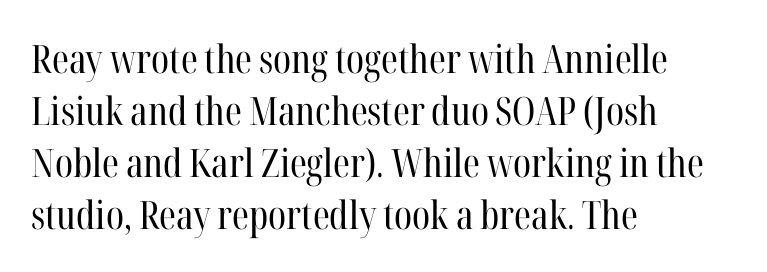
{"serif": "yes", "italic": "no", "bold": "no", "weight": "regular", "width": "condensed", "stroke_contrast": "high", "x_height": "medium", "monospaced": "no", "underline": "no", "align": "left", "line_spacing": "normal", "line_spacing_ratio": 1.33, "letter_spacing": "normal", "letter_spacing_em": 0.0, "glyph_px": 39}
